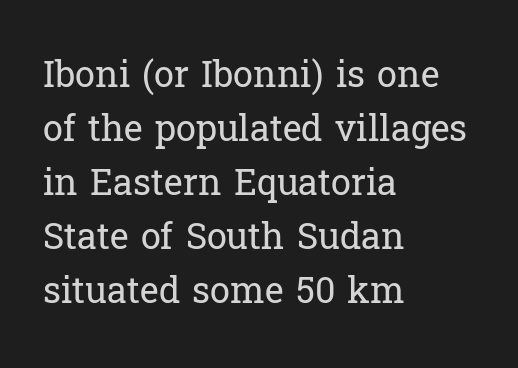
Q: Is the text bold? A: No.
Q: Is the text italic (slanted)? A: No, it is upright.
Q: Is the typeface a serif or a sans-serif typeface? A: Serif.
Q: Is the text underlined? A: No.
Q: How is the paragraph aligned? A: Left-aligned.
Q: Is the spacing between letters normal or unusually wide? A: Normal.
Q: Is the spacing between lines tight, normal or loose? A: Normal.
Q: Width (condensed, normal, or wide)? A: Normal.
Q: Stroke contrast? A: Low.
Q: x-height? A: Medium.
Q: Monospaced? A: No.
